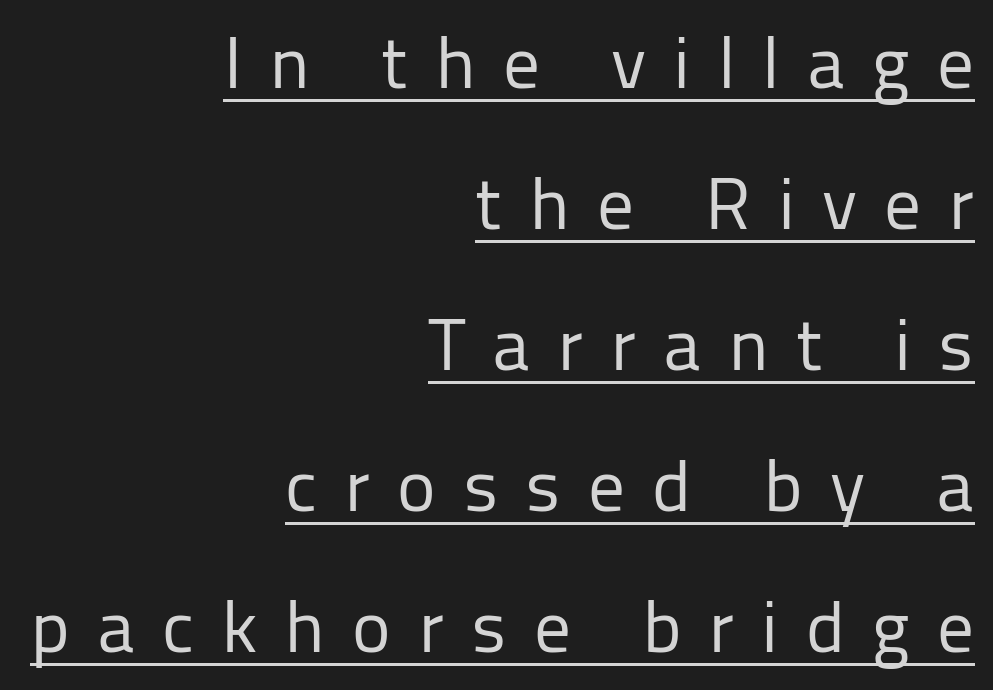
The image shows 73 px regular-weight sans-serif type, upright; set right-aligned, loose line spacing (1.93x), unusually wide letter spacing (+0.37 em), underlined; low stroke contrast and a medium x-height.
